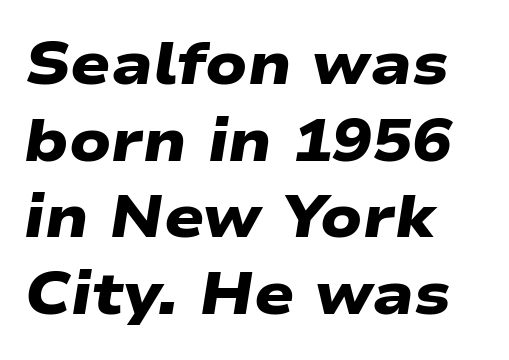
The image shows 59 px heavy, wide sans-serif type; set left-aligned, normal line spacing (1.3x), normal letter spacing, not underlined; low stroke contrast and a medium x-height.
